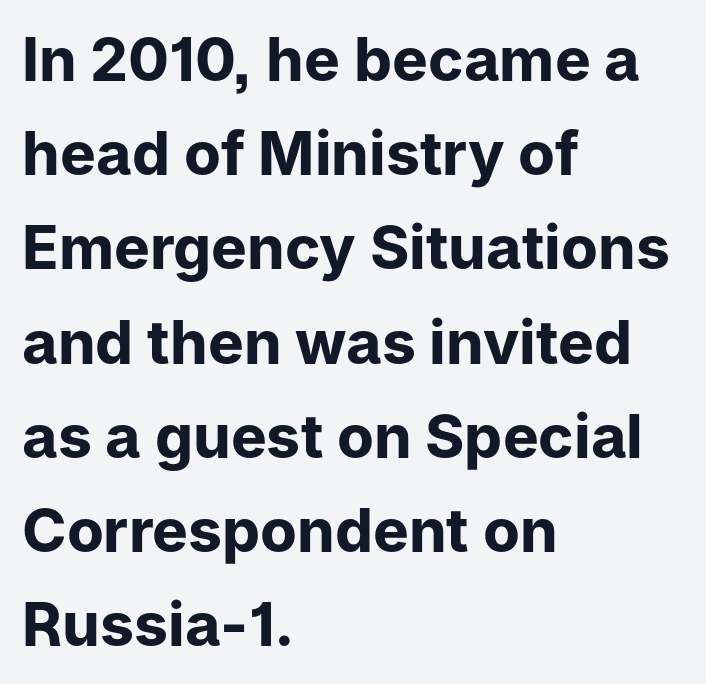
Q: Is the text bold? A: Yes.
Q: Is the text italic (slanted)? A: No, it is upright.
Q: Is the typeface a serif or a sans-serif typeface? A: Sans-serif.
Q: Is the text underlined? A: No.
Q: How is the paragraph aligned? A: Left-aligned.
Q: Is the spacing between letters normal or unusually wide? A: Normal.
Q: Is the spacing between lines tight, normal or loose? A: Normal.
Q: Width (condensed, normal, or wide)? A: Normal.
Q: Stroke contrast? A: Low.
Q: x-height? A: Medium.
Q: Monospaced? A: No.
